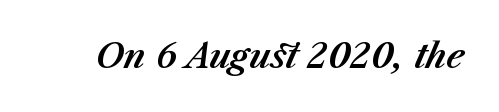
The image shows 34 px text type, italic (leaning right); set normal letter spacing, not underlined; medium stroke contrast and a medium x-height.
